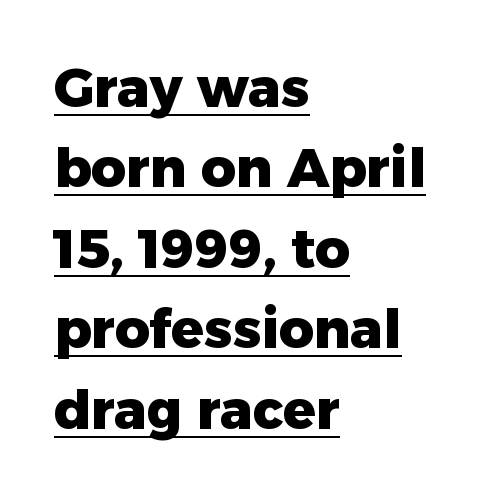
The image shows 54 px heavy sans-serif type, upright; set left-aligned, normal line spacing (1.49x), normal letter spacing, underlined; low stroke contrast and a medium x-height.
